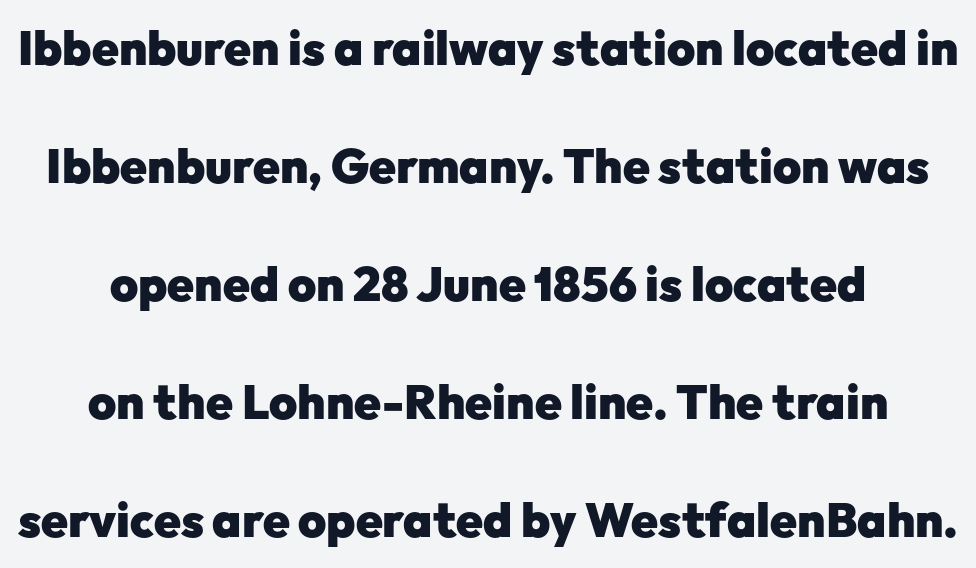
The image shows 48 px heavy sans-serif type, upright; set centered, loose line spacing (2.46x), normal letter spacing, not underlined; low stroke contrast and a medium x-height.
